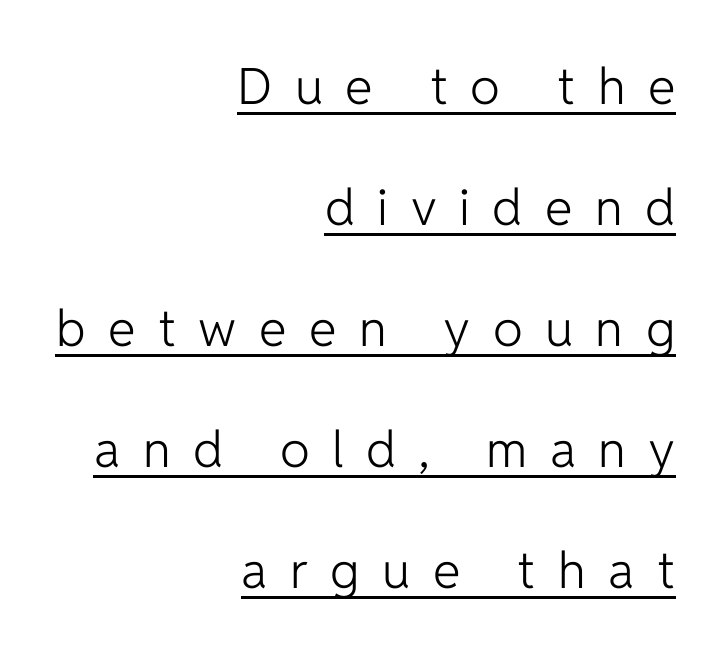
Q: Is the text bold? A: No.
Q: Is the text italic (slanted)? A: No, it is upright.
Q: Is the typeface a serif or a sans-serif typeface? A: Sans-serif.
Q: Is the text underlined? A: Yes.
Q: How is the paragraph aligned? A: Right-aligned.
Q: Is the spacing between letters normal or unusually wide? A: Unusually wide.
Q: Is the spacing between lines tight, normal or loose? A: Loose.
Q: Width (condensed, normal, or wide)? A: Normal.
Q: Stroke contrast? A: Low.
Q: x-height? A: Medium.
Q: Monospaced? A: No.
